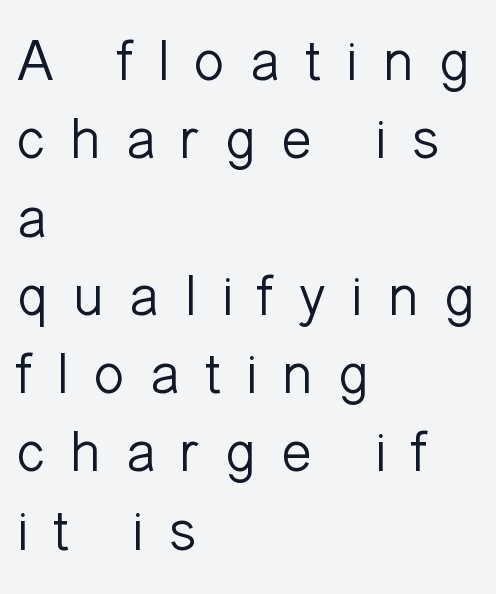
The image shows 58 px light sans-serif type, upright; set left-aligned, normal line spacing (1.35x), unusually wide letter spacing (+0.41 em), not underlined; low stroke contrast and a medium x-height.
